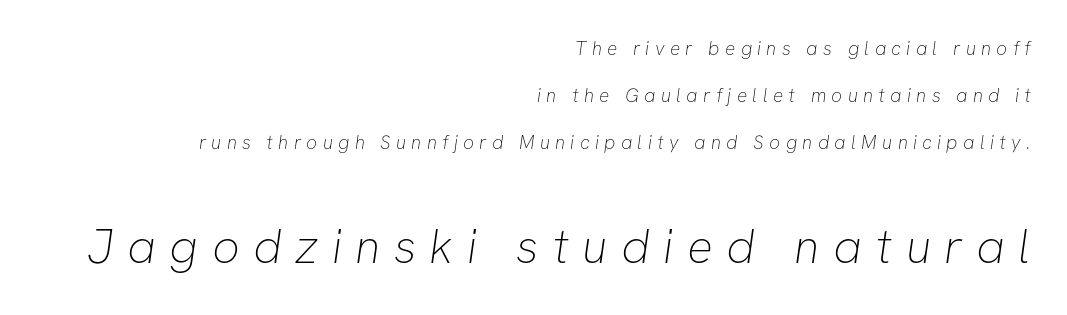
The image shows 48 px thin sans-serif type; set right-aligned, loose line spacing (2.47x), unusually wide letter spacing (+0.28 em), not underlined; the second (bottom) block is 2.53x larger; low stroke contrast and a medium x-height.
